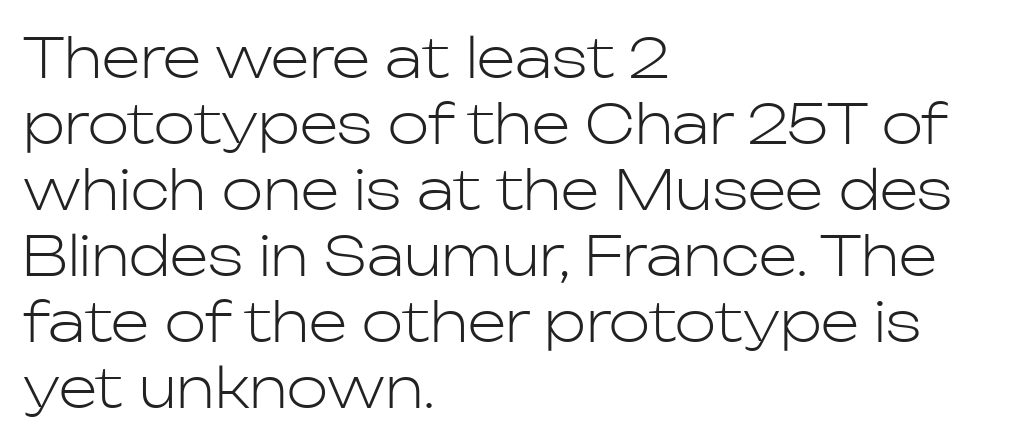
The image shows 55 px light sans-serif type, upright; set left-aligned, line spacing 1.2x, normal letter spacing, not underlined; low stroke contrast and a medium x-height.
